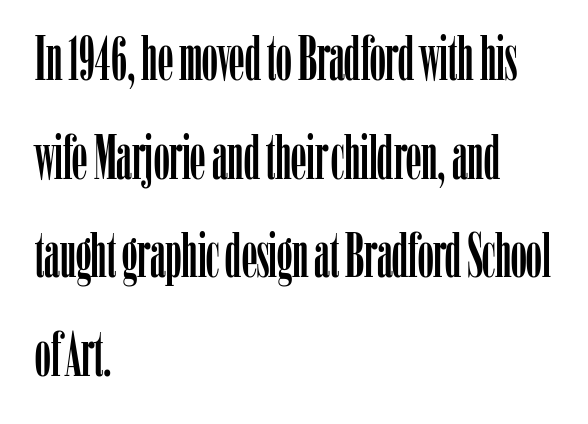
The image shows 62 px condensed serif type, upright; set left-aligned, normal line spacing (1.59x), normal letter spacing, not underlined; low stroke contrast and a medium x-height.
